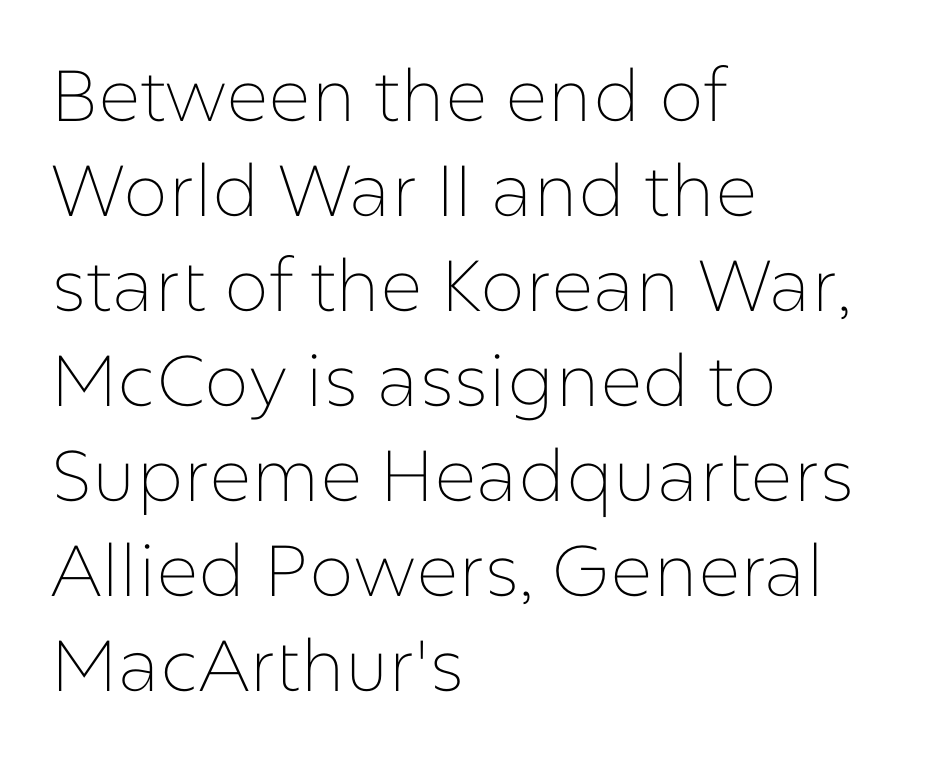
Nope, no serifs anywhere on these letters. Italic? Not at all — the glyphs are vertical. A classic flush-left, rag-right setting is used for this passage. Varying glyph widths throughout — classic text-font behaviour.
